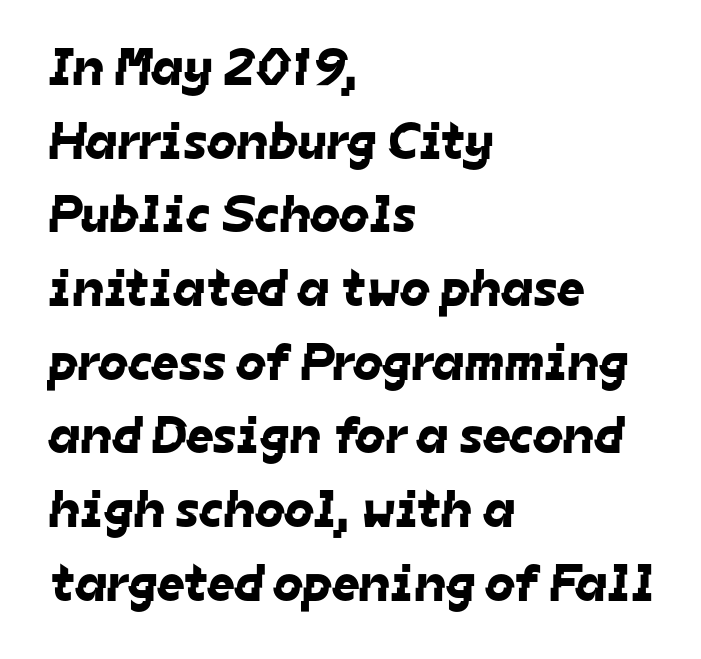
{"serif": "no", "width": "normal", "stroke_contrast": "low", "x_height": "medium", "monospaced": "no", "underline": "no", "align": "left", "line_spacing": "normal", "line_spacing_ratio": 1.39, "letter_spacing": "normal", "letter_spacing_em": 0.0, "glyph_px": 53}
